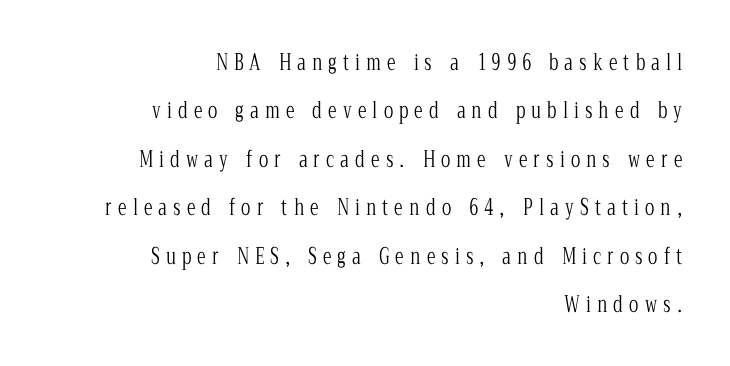
Q: Is the text bold? A: No.
Q: Is the text italic (slanted)? A: No, it is upright.
Q: Is the text underlined? A: No.
Q: How is the paragraph aligned? A: Right-aligned.
Q: Is the spacing between letters normal or unusually wide? A: Unusually wide.
Q: Is the spacing between lines tight, normal or loose? A: Loose.
